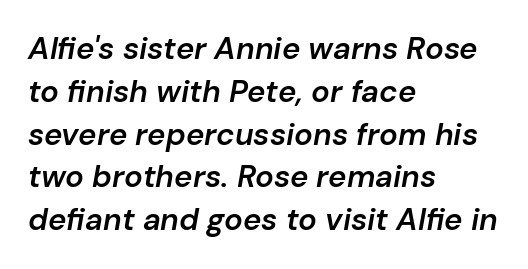
Q: Is the text bold? A: Semi-bold.
Q: Is the text italic (slanted)? A: Yes, it leans right by about 10 degrees.
Q: Is the text underlined? A: No.
Q: How is the paragraph aligned? A: Left-aligned.
Q: Is the spacing between letters normal or unusually wide? A: Normal.
Q: Is the spacing between lines tight, normal or loose? A: Normal.
Q: Width (condensed, normal, or wide)? A: Normal.
Q: Stroke contrast? A: Low.
Q: x-height? A: Medium.
Q: Monospaced? A: No.
